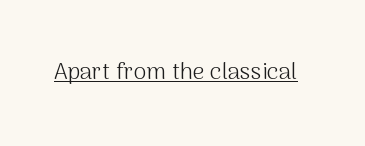
The image shows 23 px text type, upright; set normal letter spacing, underlined.
